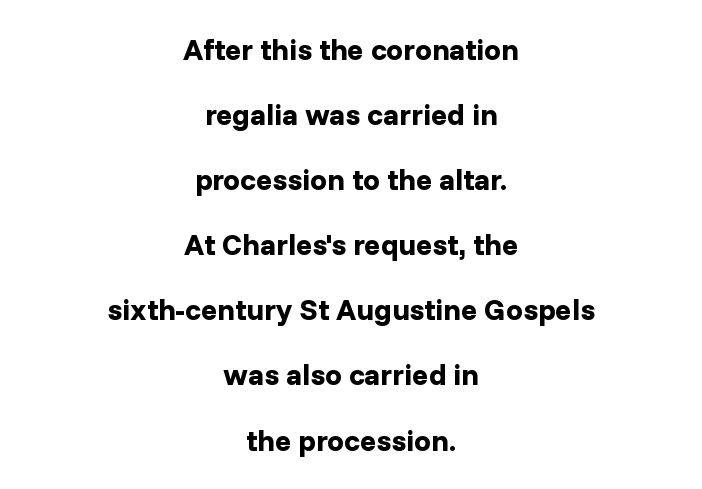
How would I describe the line gaps? Wide and relaxed. Posture: upright roman. Typographically, this falls in the sans-serif category. The rendering uses natural spacing where letterforms have individual widths. Glyph-to-glyph distance matches everyday printed text. No word sits above an underline.
